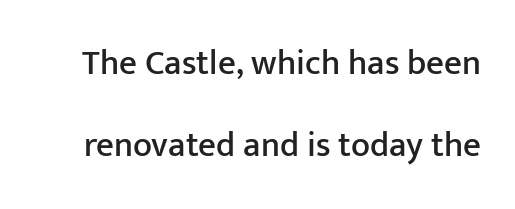
{"serif": "no", "italic": "no", "width": "normal", "stroke_contrast": "low", "x_height": "medium", "monospaced": "no", "underline": "no", "line_spacing": "loose", "line_spacing_ratio": 2.33, "letter_spacing": "normal", "letter_spacing_em": 0.0, "glyph_px": 35}
